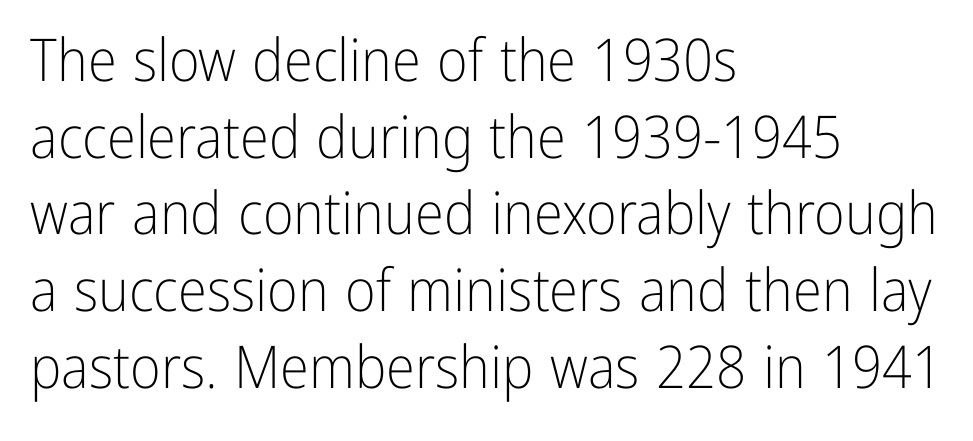
The image shows 59 px light, condensed sans-serif type, upright; set left-aligned, normal line spacing (1.3x), normal letter spacing, not underlined; low stroke contrast and a medium x-height.
